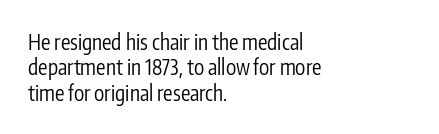
A bare baseline throughout the passage. Line beginnings align vertically; line endings do not. This sample uses plain, unmodified letter spacing. Posture: straight, roman, zero tilt. Is this a heavy cut? Hardly; it is regular or lighter.
